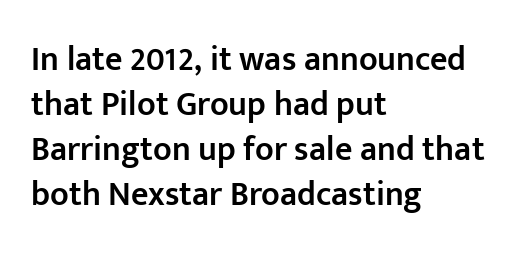
{"serif": "no", "italic": "no", "bold": "semi", "weight": "semibold", "width": "normal", "stroke_contrast": "low", "x_height": "medium", "monospaced": "no", "underline": "no", "align": "left", "line_spacing": "normal", "line_spacing_ratio": 1.32, "letter_spacing": "normal", "letter_spacing_em": 0.0, "glyph_px": 34}
